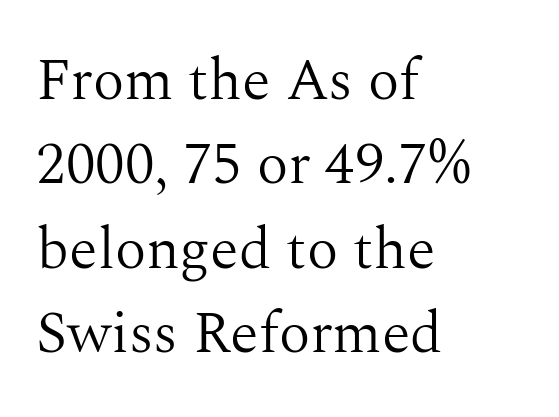
Q: Is the text bold? A: No.
Q: Is the text italic (slanted)? A: No, it is upright.
Q: Is the typeface a serif or a sans-serif typeface? A: Serif.
Q: Is the text underlined? A: No.
Q: How is the paragraph aligned? A: Left-aligned.
Q: Is the spacing between letters normal or unusually wide? A: Normal.
Q: Is the spacing between lines tight, normal or loose? A: Normal.
Q: Width (condensed, normal, or wide)? A: Normal.
Q: Stroke contrast? A: Medium.
Q: x-height? A: Medium.
Q: Monospaced? A: No.
